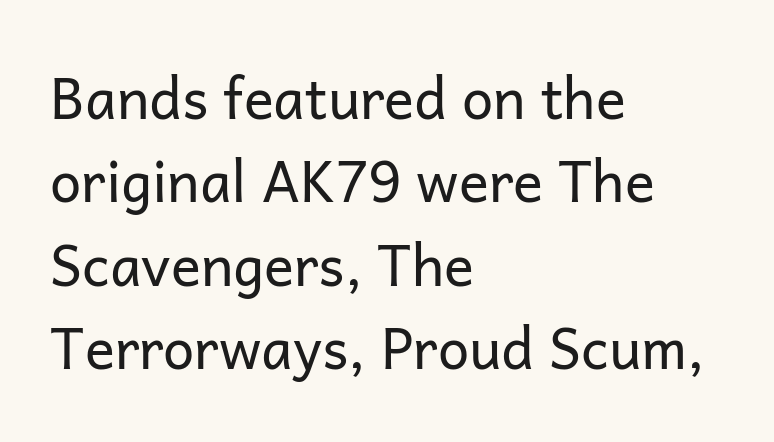
Q: Is the text bold? A: No.
Q: Is the text italic (slanted)? A: No, it is upright.
Q: Is the typeface a serif or a sans-serif typeface? A: Sans-serif.
Q: Is the text underlined? A: No.
Q: How is the paragraph aligned? A: Left-aligned.
Q: Is the spacing between letters normal or unusually wide? A: Normal.
Q: Is the spacing between lines tight, normal or loose? A: Normal.
Q: Width (condensed, normal, or wide)? A: Normal.
Q: Stroke contrast? A: Low.
Q: x-height? A: Medium.
Q: Monospaced? A: No.
